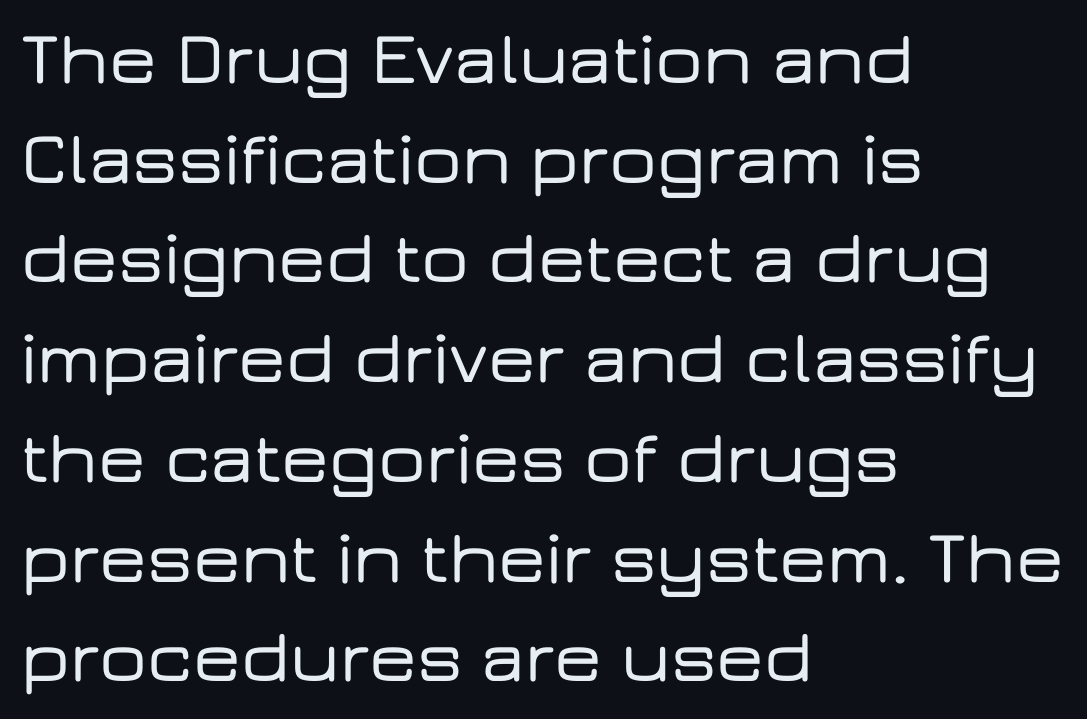
The image shows 75 px wide sans-serif type, upright; set left-aligned, normal line spacing (1.33x), normal letter spacing, not underlined; low stroke contrast and a medium x-height.
